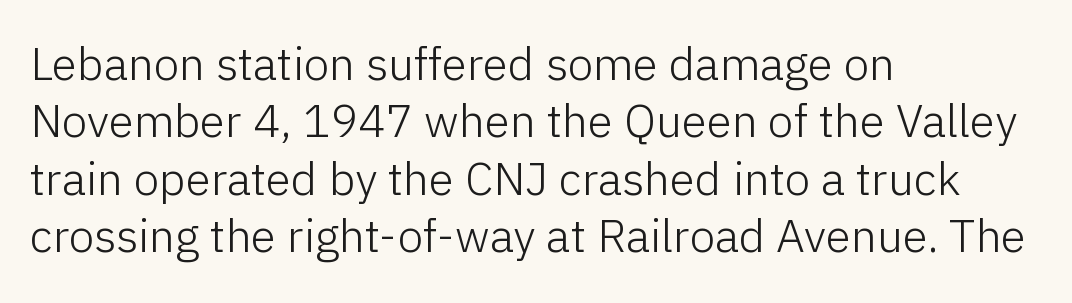
Q: Is the text bold? A: No.
Q: Is the text italic (slanted)? A: No, it is upright.
Q: Is the typeface a serif or a sans-serif typeface? A: Sans-serif.
Q: Is the text underlined? A: No.
Q: How is the paragraph aligned? A: Left-aligned.
Q: Is the spacing between letters normal or unusually wide? A: Normal.
Q: Is the spacing between lines tight, normal or loose? A: Normal.
Q: Width (condensed, normal, or wide)? A: Normal.
Q: Stroke contrast? A: Low.
Q: x-height? A: Medium.
Q: Monospaced? A: No.
